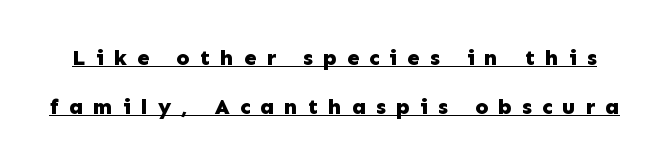
Q: Is the text bold? A: Yes.
Q: Is the text italic (slanted)? A: No, it is upright.
Q: Is the text underlined? A: Yes.
Q: Is the spacing between letters normal or unusually wide? A: Unusually wide.
Q: Is the spacing between lines tight, normal or loose? A: Loose.
